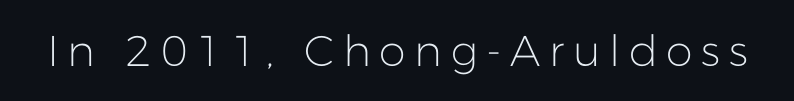
{"serif": "no", "italic": "no", "bold": "no", "weight": "light", "width": "normal", "stroke_contrast": "low", "x_height": "medium", "monospaced": "no", "underline": "no", "letter_spacing": "wide", "letter_spacing_em": 0.2, "glyph_px": 43}
